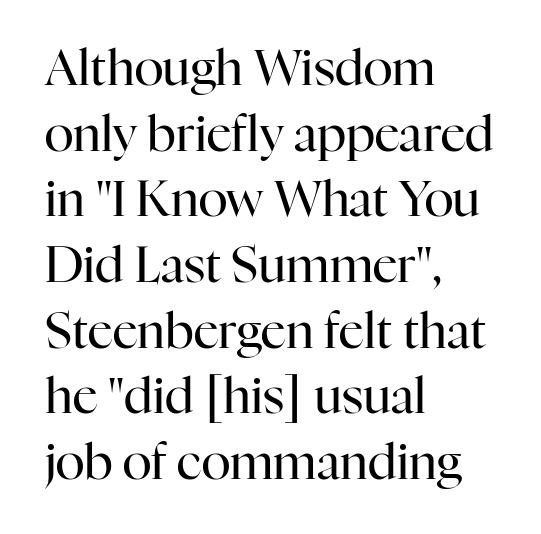
{"serif": "yes", "italic": "no", "bold": "no", "weight": "regular", "width": "normal", "stroke_contrast": "high", "x_height": "medium", "monospaced": "no", "underline": "no", "align": "left", "line_spacing": "normal", "line_spacing_ratio": 1.34, "letter_spacing": "normal", "letter_spacing_em": 0.0, "glyph_px": 49}
